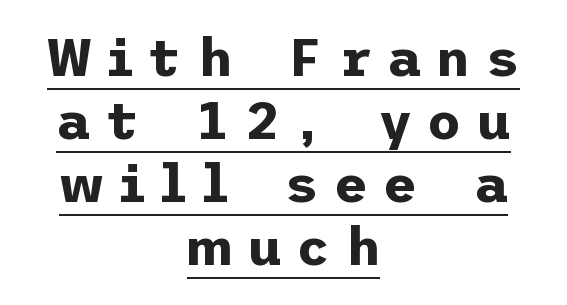
A centered setting, common on invitations and titles, is used for this passage. The lettering holds an erect, upright posture throughout. Its strokes are broad and dark, the hallmark of bold type. The typesetter has applied underlining to the passage shown. The tracking jumps out immediately: characters are airy and widely separated.
